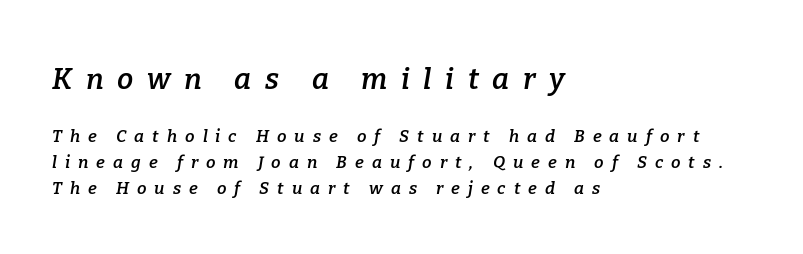
The image shows 29 px semibold serif type, italic (leaning right); set left-aligned, normal line spacing (1.54x), unusually wide letter spacing (+0.47 em), not underlined; the first (top) block is 1.71x larger; low stroke contrast and a medium x-height.
